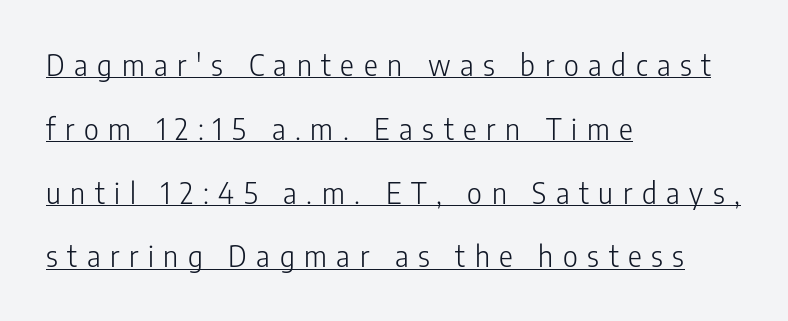
These lines are set flush left with a ragged right edge. Nope, no serifs anywhere on these letters. Is the type heavy? It reads as light-to-regular instead. Character widths vary here, with narrow letters taking less room than wide ones. These lines have a slow, spaced-out rhythm from letter to letter.
